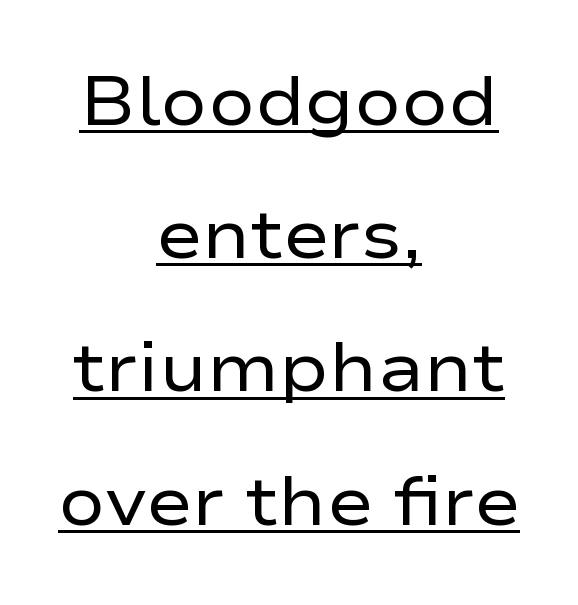
Q: Is the text bold? A: No.
Q: Is the text italic (slanted)? A: No, it is upright.
Q: Is the typeface a serif or a sans-serif typeface? A: Sans-serif.
Q: Is the text underlined? A: Yes.
Q: How is the paragraph aligned? A: Centered.
Q: Is the spacing between letters normal or unusually wide? A: Normal.
Q: Is the spacing between lines tight, normal or loose? A: Loose.
Q: Width (condensed, normal, or wide)? A: Wide.
Q: Stroke contrast? A: Low.
Q: x-height? A: Medium.
Q: Monospaced? A: No.
